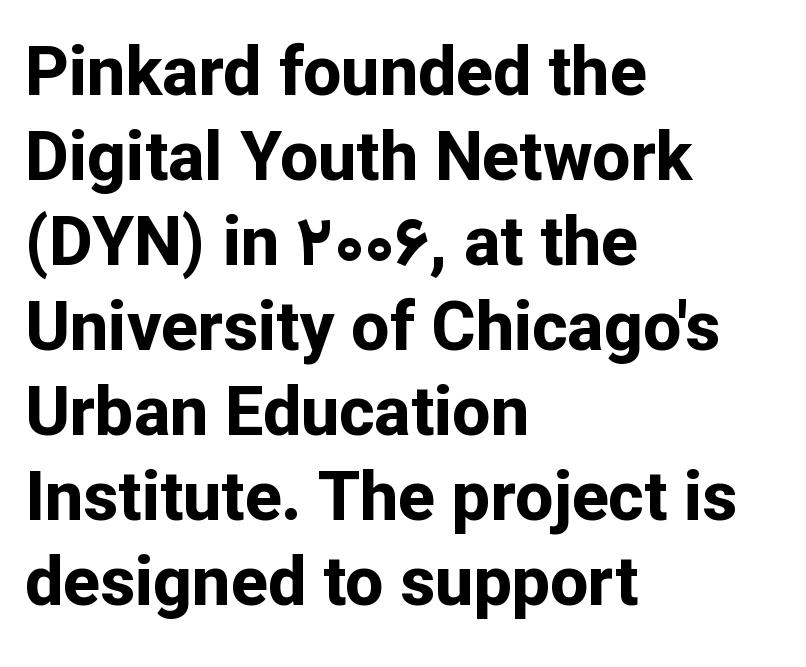
The image shows 68 px bold sans-serif type, upright; set left-aligned, normal line spacing (1.25x), normal letter spacing, not underlined; low stroke contrast and a medium x-height.
